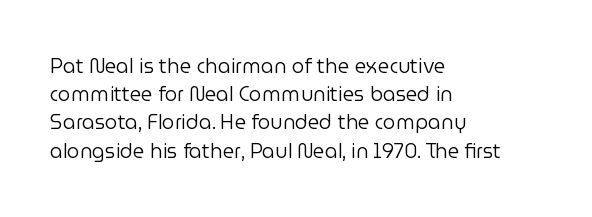
The image shows 20 px text type, upright; set left-aligned, normal line spacing (1.41x), normal letter spacing, not underlined.
